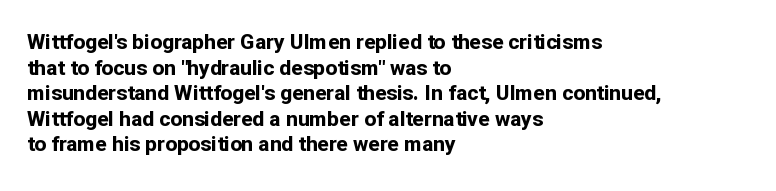
Q: Is the text bold? A: Yes.
Q: Is the text italic (slanted)? A: No, it is upright.
Q: Is the text underlined? A: No.
Q: How is the paragraph aligned? A: Left-aligned.
Q: Is the spacing between letters normal or unusually wide? A: Normal.
